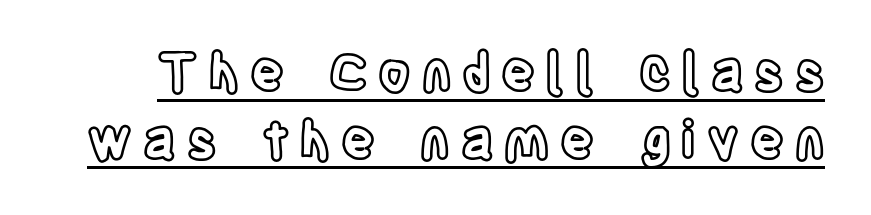
Q: Is the text italic (slanted)? A: No, it is upright.
Q: Is the text underlined? A: Yes.
Q: Is the spacing between letters normal or unusually wide? A: Unusually wide.
Q: Is the spacing between lines tight, normal or loose? A: Normal.
Q: Width (condensed, normal, or wide)? A: Condensed.
Q: x-height? A: Large.
Q: Monospaced? A: No.
